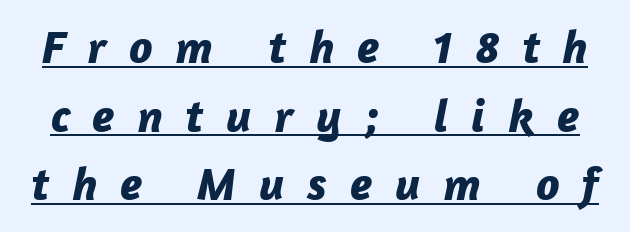
{"italic": "yes", "lean": "right", "slant_degrees": 12, "bold": "yes", "weight": "bold", "width": "normal", "stroke_contrast": "low", "x_height": "medium", "monospaced": "no", "underline": "yes", "line_spacing": "normal", "line_spacing_ratio": 1.46, "letter_spacing": "wide", "letter_spacing_em": 0.48, "glyph_px": 47}
